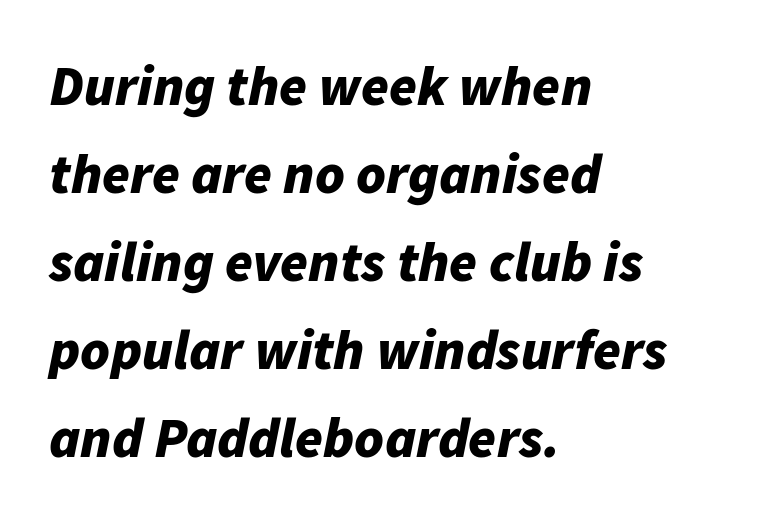
{"italic": "yes", "lean": "right", "slant_degrees": 11, "bold": "yes", "weight": "bold", "width": "normal", "stroke_contrast": "low", "x_height": "medium", "monospaced": "no", "underline": "no", "align": "left", "line_spacing": "normal", "line_spacing_ratio": 1.57, "letter_spacing": "normal", "letter_spacing_em": 0.0, "glyph_px": 56}
